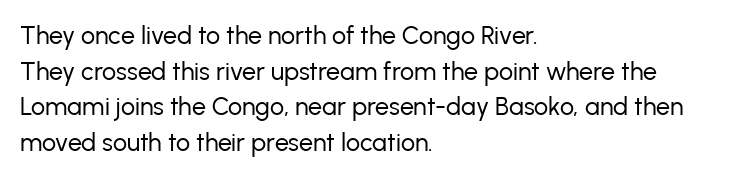
{"italic": "no", "bold": "no", "underline": "no", "align": "left", "line_spacing": "normal", "line_spacing_ratio": 1.43, "letter_spacing": "normal", "letter_spacing_em": 0.0, "glyph_px": 25}
